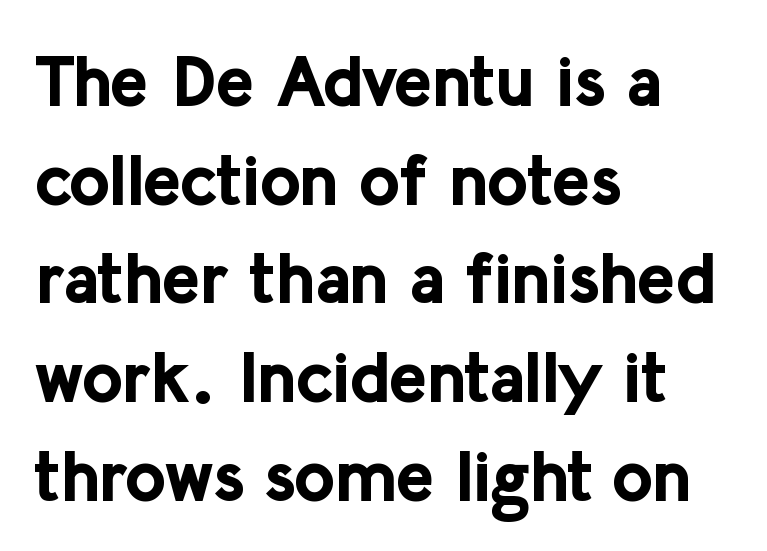
{"serif": "no", "italic": "no", "bold": "yes", "weight": "bold", "width": "normal", "stroke_contrast": "low", "x_height": "medium", "monospaced": "no", "underline": "no", "align": "left", "line_spacing": "normal", "line_spacing_ratio": 1.39, "letter_spacing": "normal", "letter_spacing_em": 0.0, "glyph_px": 71}
